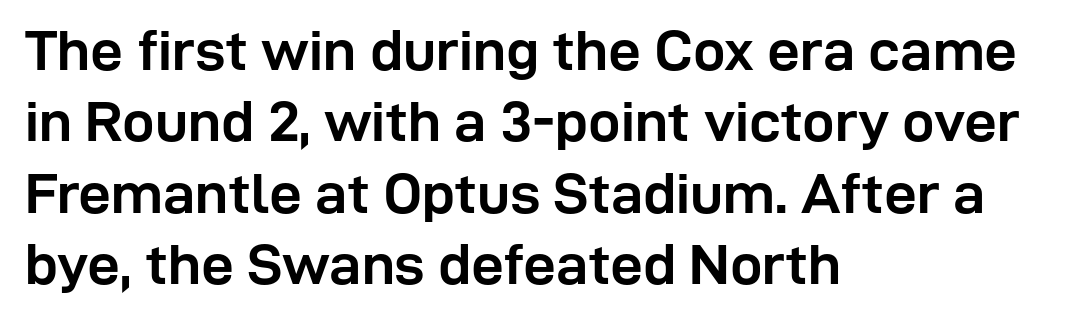
{"serif": "no", "italic": "no", "bold": "yes", "weight": "semibold", "width": "normal", "stroke_contrast": "low", "x_height": "medium", "monospaced": "no", "underline": "no", "align": "left", "line_spacing_ratio": 1.23, "letter_spacing": "normal", "letter_spacing_em": 0.0, "glyph_px": 58}
